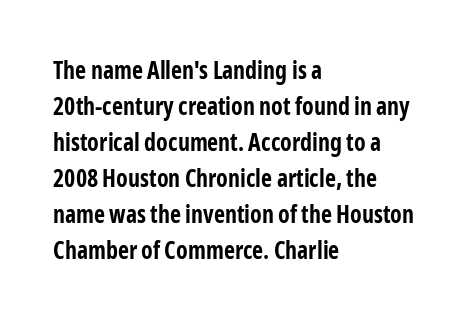
Q: Is the text bold? A: Yes.
Q: Is the text italic (slanted)? A: No, it is upright.
Q: Is the text underlined? A: No.
Q: How is the paragraph aligned? A: Left-aligned.
Q: Is the spacing between letters normal or unusually wide? A: Normal.
Q: Is the spacing between lines tight, normal or loose? A: Normal.
